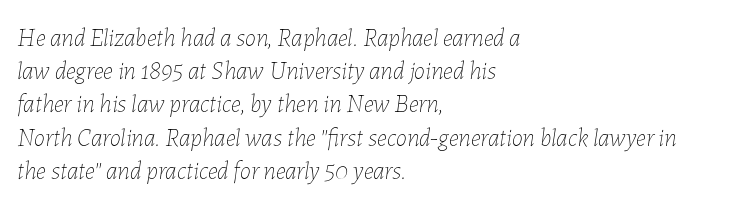
Notice how descenders clear the ascenders below comfortably — that's standard leading. The compositor pushed each line to the left boundary. A bare baseline throughout the passage. A typesetter would call this zero additional tracking. Nothing heavy about these letters — not bold at all. The specimen reads as italic at a glance.
